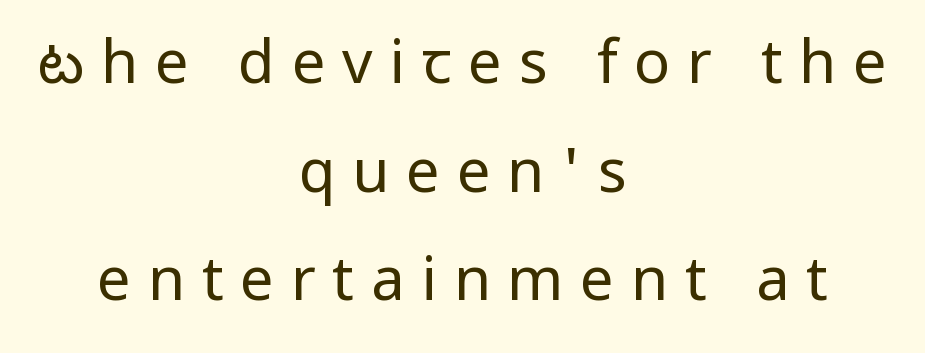
You can tell it's not italic because the verticals are truly vertical. The whitespace from short lines is split evenly between both sides. Each letter keeps its own natural width here, so spacing adapts to shape. The foot of each line stays bare and open. Tracking here is generous; glyphs stand well apart from one another. Font category for this specimen: sans-serif.
